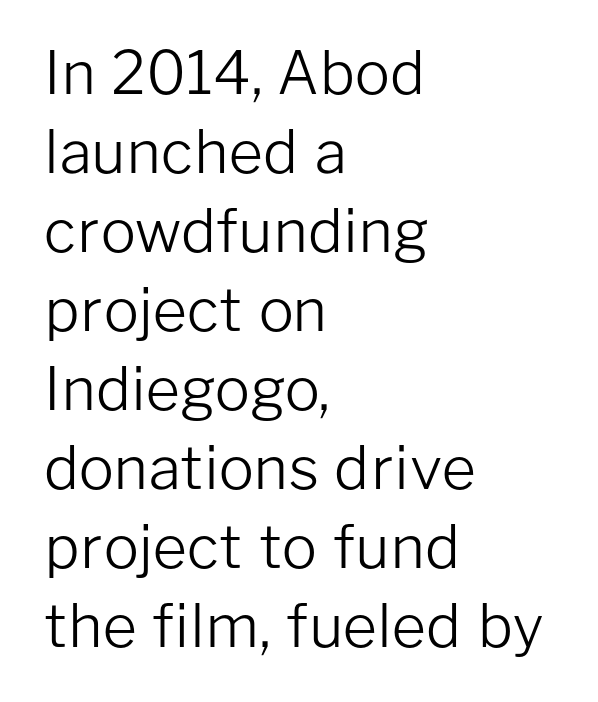
The image shows 59 px light sans-serif type, upright; set left-aligned, normal line spacing (1.34x), normal letter spacing, not underlined; low stroke contrast and a medium x-height.
